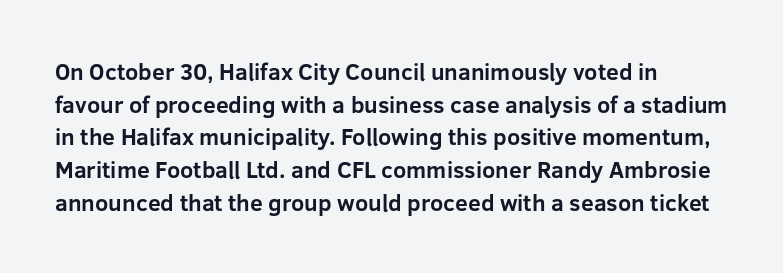
Q: Is the text bold? A: Yes.
Q: Is the text italic (slanted)? A: No, it is upright.
Q: Is the text underlined? A: No.
Q: How is the paragraph aligned? A: Left-aligned.
Q: Is the spacing between letters normal or unusually wide? A: Normal.
Q: Is the spacing between lines tight, normal or loose? A: Normal.
